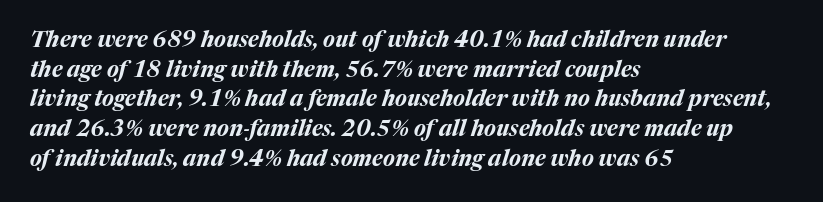
{"italic": "yes", "lean": "right", "slant_degrees": 17, "bold": "yes", "underline": "no", "align": "left", "line_spacing": "normal", "line_spacing_ratio": 1.35, "letter_spacing": "normal", "letter_spacing_em": 0.0, "glyph_px": 22}
